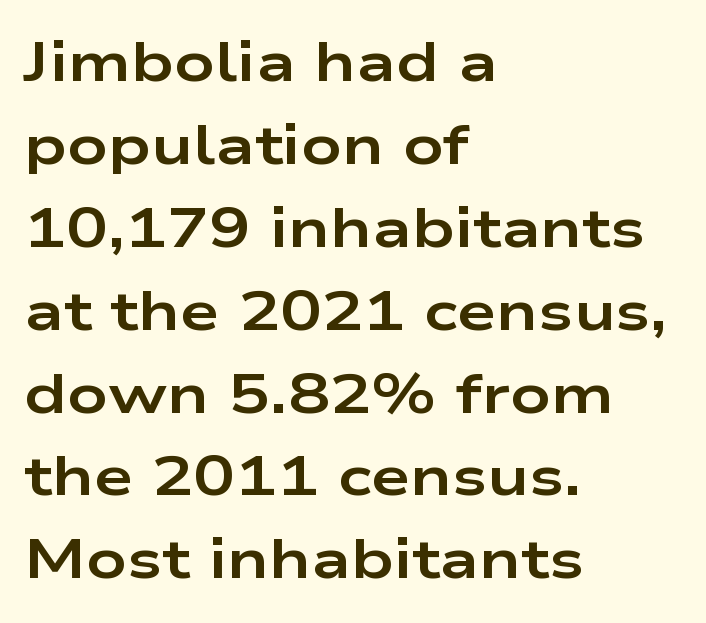
The image shows 56 px bold, wide sans-serif type, upright; set left-aligned, normal line spacing (1.48x), normal letter spacing, not underlined; low stroke contrast and a medium x-height.
